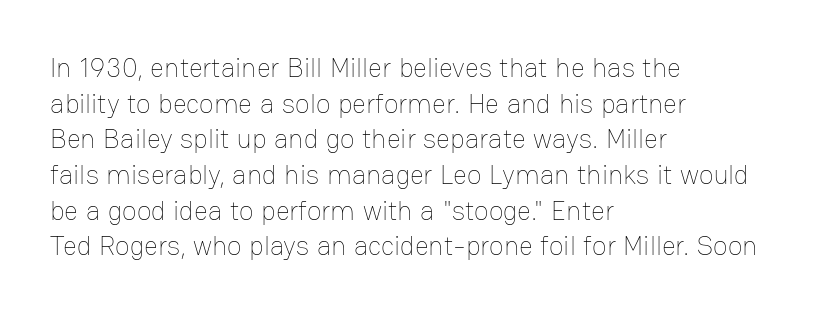
Q: Is the text bold? A: No.
Q: Is the text italic (slanted)? A: No, it is upright.
Q: Is the text underlined? A: No.
Q: How is the paragraph aligned? A: Left-aligned.
Q: Is the spacing between letters normal or unusually wide? A: Normal.
Q: Is the spacing between lines tight, normal or loose? A: Normal.
